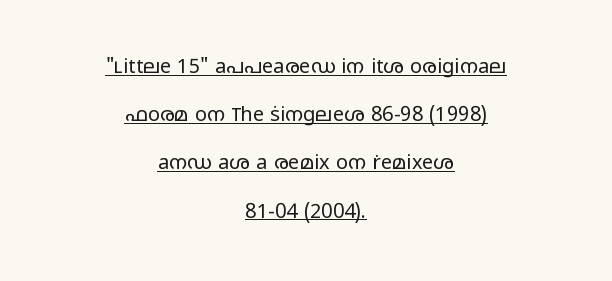
The lettering holds an erect, upright posture throughout. The strokes carry an ordinary text weight at most. The lines are spread far apart with generous leading. The lettering is marked with a stroke running underneath it. The letterforms sit shoulder to shoulder at normal distance. Centered paragraph, ragged on both sides.
